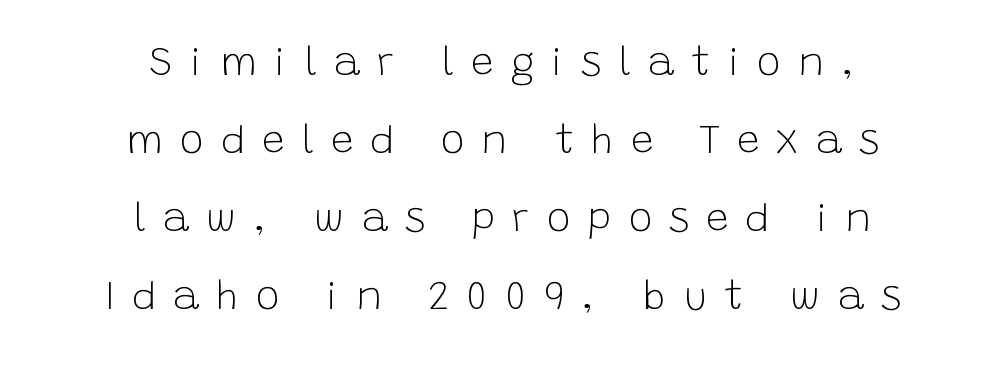
{"serif": "no", "italic": "no", "bold": "no", "weight": "light", "width": "normal", "stroke_contrast": "low", "x_height": "large", "monospaced": "no", "underline": "no", "align": "center", "line_spacing": "loose", "line_spacing_ratio": 1.95, "letter_spacing": "wide", "letter_spacing_em": 0.43, "glyph_px": 40}
